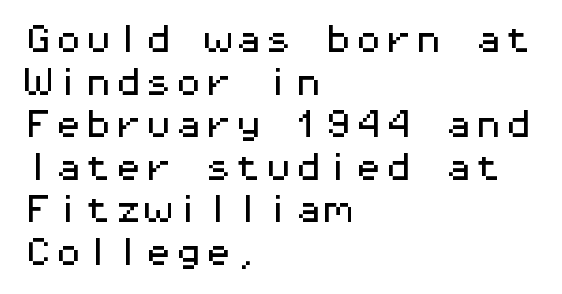
The image shows 30 px wide sans-serif type, upright, monospaced; set left-aligned, normal line spacing (1.42x), normal letter spacing, not underlined; medium stroke contrast and a medium x-height.
